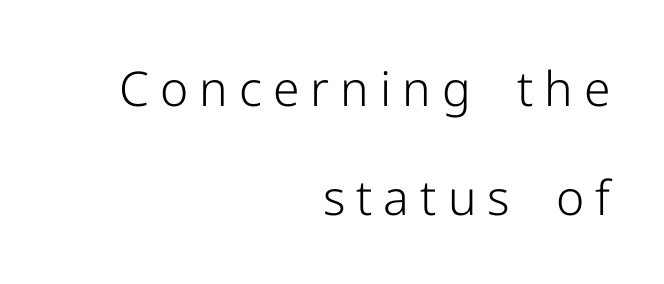
{"serif": "no", "italic": "no", "bold": "no", "weight": "light", "width": "normal", "stroke_contrast": "low", "x_height": "medium", "monospaced": "no", "underline": "no", "align": "right", "line_spacing": "loose", "line_spacing_ratio": 2.27, "letter_spacing": "wide", "letter_spacing_em": 0.23, "glyph_px": 48}
